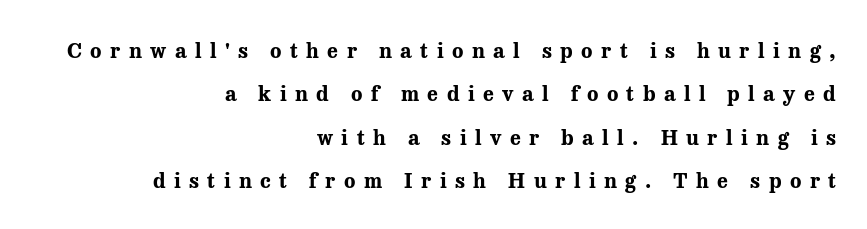
Q: Is the text bold? A: Yes.
Q: Is the text italic (slanted)? A: No, it is upright.
Q: Is the text underlined? A: No.
Q: How is the paragraph aligned? A: Right-aligned.
Q: Is the spacing between letters normal or unusually wide? A: Unusually wide.
Q: Is the spacing between lines tight, normal or loose? A: Loose.
